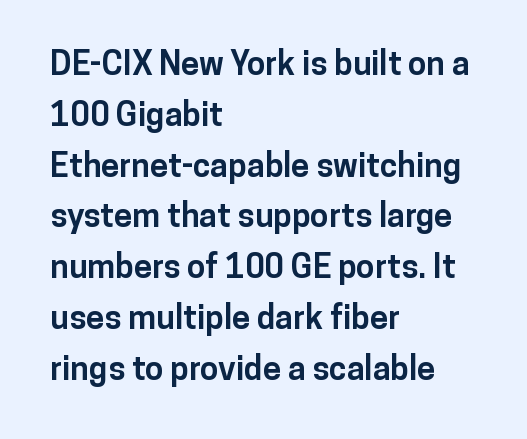
The image shows 33 px bold sans-serif type, upright; set left-aligned, normal line spacing (1.54x), normal letter spacing, not underlined; low stroke contrast and a medium x-height.
